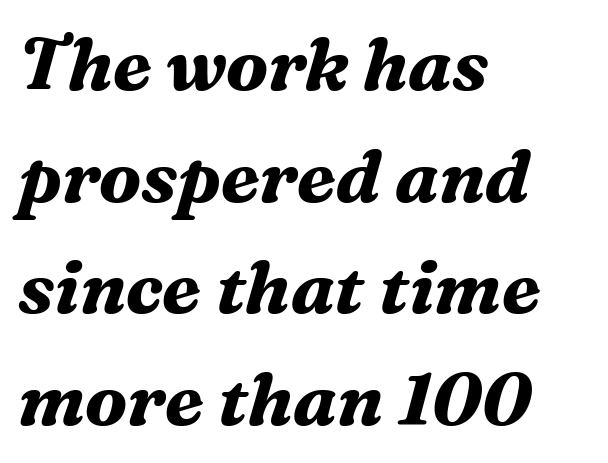
If you measured baseline to baseline, you'd find a middling distance. I'd call this a serif setting — the letters wear small feet. A clean baseline with only descenders dipping below it. Here the designer chose a conventional face with non-uniform glyph widths. Layout note: lines flush left. Words appear dense and cohesive because spacing is normal.
